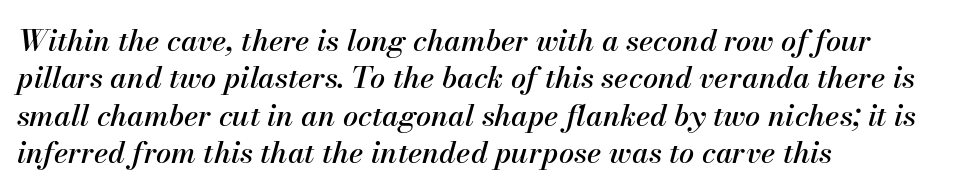
The image shows 30 px text type, italic (leaning right); set left-aligned, normal line spacing (1.25x), normal letter spacing, not underlined; medium stroke contrast and a small x-height.
